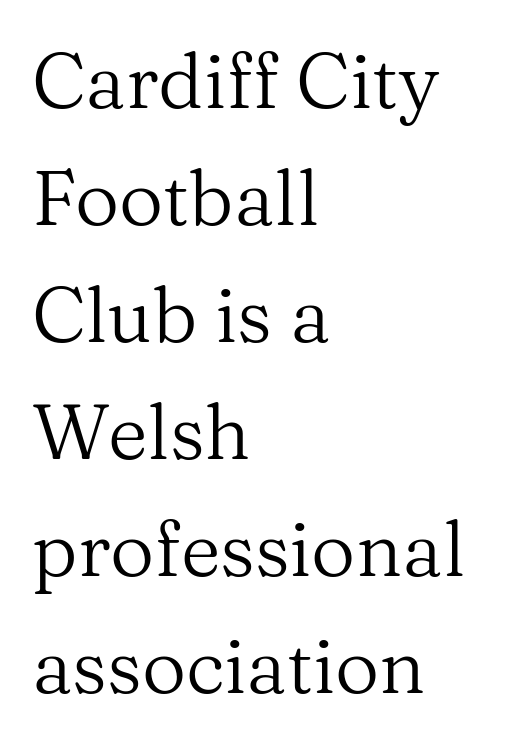
The image shows 77 px regular-weight serif type, upright; set left-aligned, normal line spacing (1.52x), normal letter spacing, not underlined; medium stroke contrast and a medium x-height.
